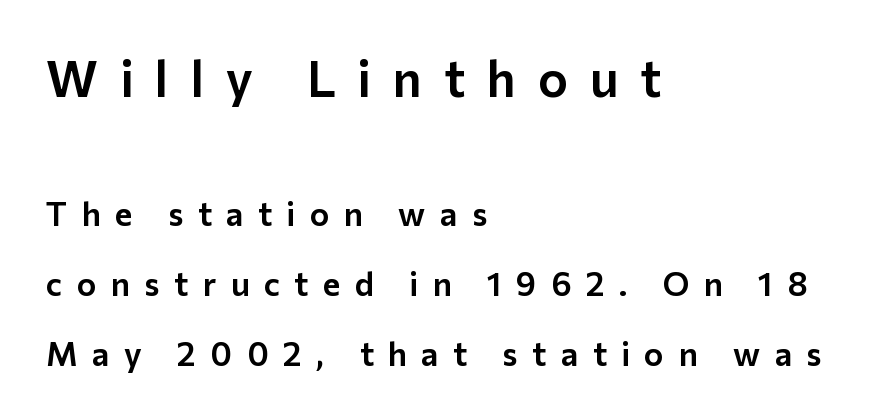
{"serif": "no", "italic": "no", "width": "normal", "stroke_contrast": "low", "x_height": "medium", "monospaced": "no", "underline": "no", "align": "left", "line_spacing": "loose", "line_spacing_ratio": 2.12, "letter_spacing": "wide", "letter_spacing_em": 0.44, "larger_block": "first", "size_ratio": 1.52, "glyph_px": 50}
